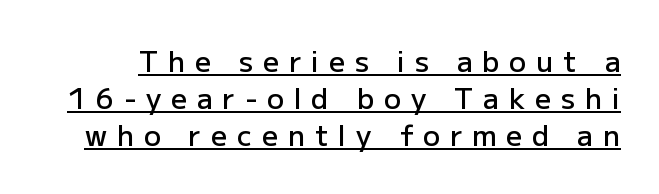
Q: Is the text bold? A: Semi-bold.
Q: Is the text italic (slanted)? A: No, it is upright.
Q: Is the typeface a serif or a sans-serif typeface? A: Sans-serif.
Q: Is the text underlined? A: Yes.
Q: Is the spacing between letters normal or unusually wide? A: Unusually wide.
Q: Is the spacing between lines tight, normal or loose? A: Normal.
Q: Width (condensed, normal, or wide)? A: Normal.
Q: Stroke contrast? A: Low.
Q: x-height? A: Medium.
Q: Monospaced? A: No.
